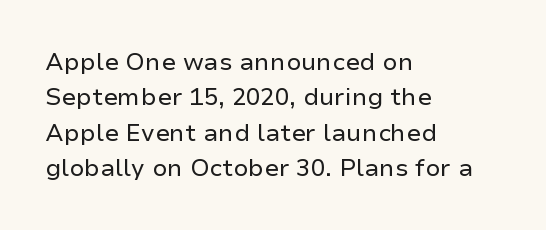
{"italic": "no", "bold": "no", "underline": "no", "align": "left", "line_spacing": "normal", "line_spacing_ratio": 1.47, "letter_spacing": "normal", "letter_spacing_em": 0.0, "glyph_px": 24}
